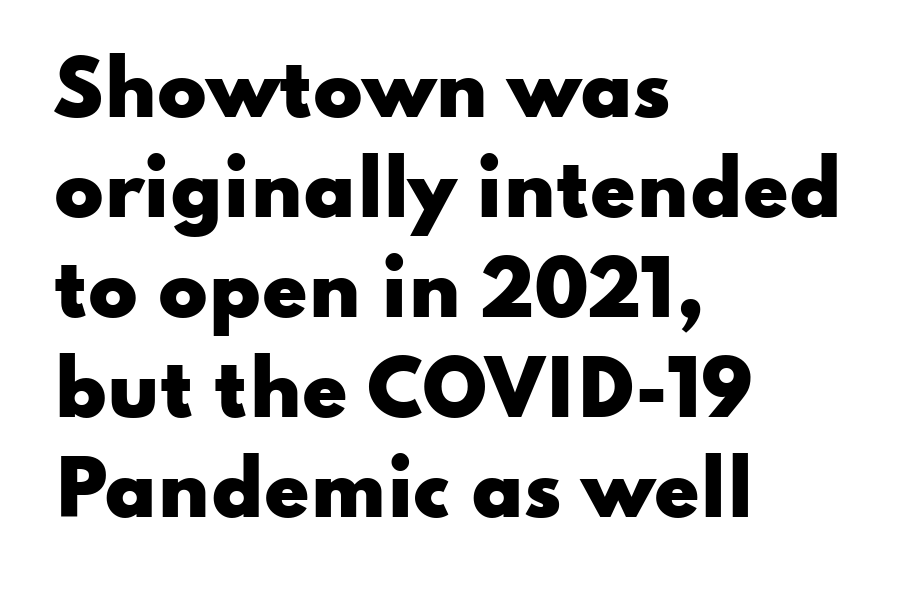
Q: Is the text bold? A: Yes.
Q: Is the text italic (slanted)? A: No, it is upright.
Q: Is the typeface a serif or a sans-serif typeface? A: Sans-serif.
Q: Is the text underlined? A: No.
Q: How is the paragraph aligned? A: Left-aligned.
Q: Is the spacing between letters normal or unusually wide? A: Normal.
Q: Is the spacing between lines tight, normal or loose? A: Normal.
Q: Width (condensed, normal, or wide)? A: Wide.
Q: Stroke contrast? A: Low.
Q: x-height? A: Small.
Q: Monospaced? A: No.
